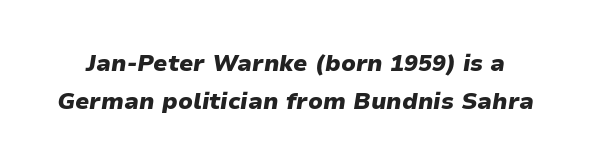
The string is rendered with underlining switched off. The passage shown leans; its letterforms are oblique. Characters follow at the spacing the type designer built in. Does the weight exceed regular? Yes, all the way to bold. This block has exactly the height ordinary leading produces.
